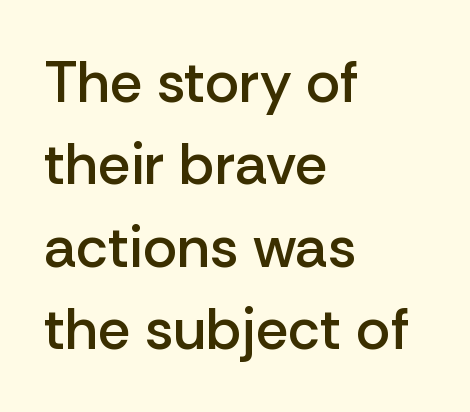
Q: Is the text bold? A: Semi-bold.
Q: Is the text italic (slanted)? A: No, it is upright.
Q: Is the typeface a serif or a sans-serif typeface? A: Sans-serif.
Q: Is the text underlined? A: No.
Q: How is the paragraph aligned? A: Left-aligned.
Q: Is the spacing between letters normal or unusually wide? A: Normal.
Q: Is the spacing between lines tight, normal or loose? A: Normal.
Q: Width (condensed, normal, or wide)? A: Normal.
Q: Stroke contrast? A: Low.
Q: x-height? A: Medium.
Q: Monospaced? A: No.
